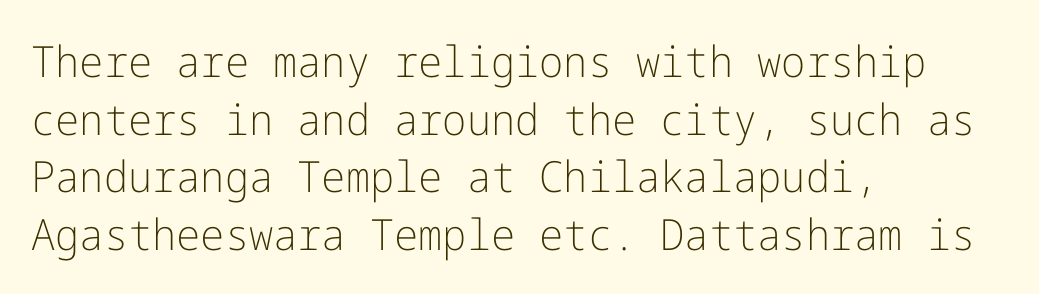
Quick note: not italic, upright. What stands out about the letter spacing? Nothing — it is the standard amount. You can tell from the bare stems that sans-serif type was used. Honestly, the row spacing looks completely unremarkable.
